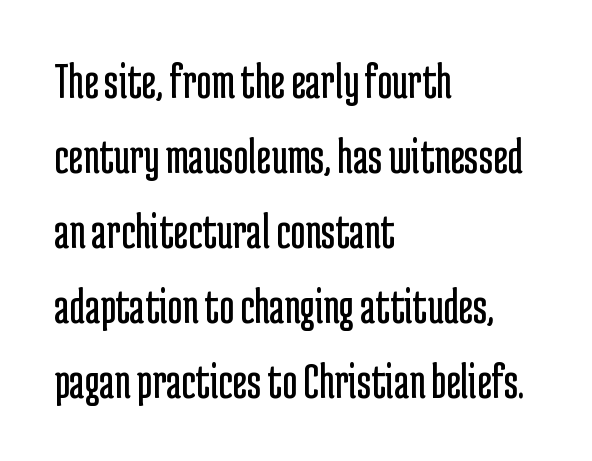
Unbolded letterforms with no extra heft. The face used here is a sans, in the tradition of grotesques and geometrics. Here the designer chose a conventional face with non-uniform glyph widths. Regarding leading, the lines here are spaced in the standard way.
